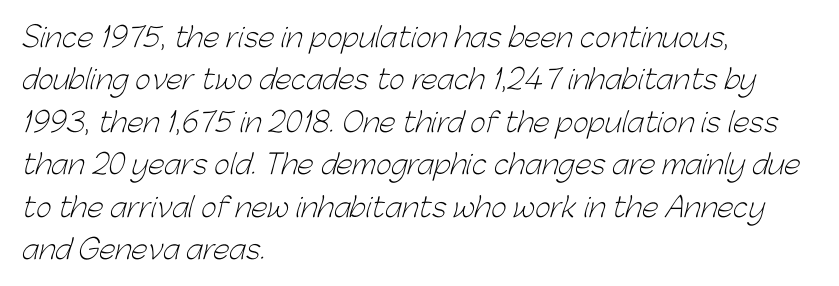
{"bold": "no", "underline": "no", "align": "left", "line_spacing": "normal", "line_spacing_ratio": 1.57, "letter_spacing": "normal", "letter_spacing_em": 0.0, "glyph_px": 27}
